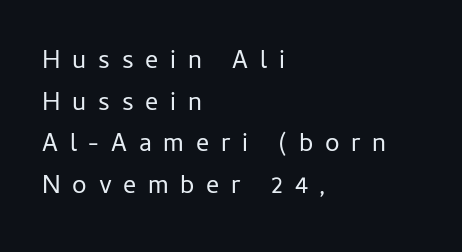
Think standard paragraph weight, or any step lighter than that. This sample keeps an unexceptional amount of space between lines. Style check: upright. In CSS terms this would be text-align: left. The words here are not underlined.
